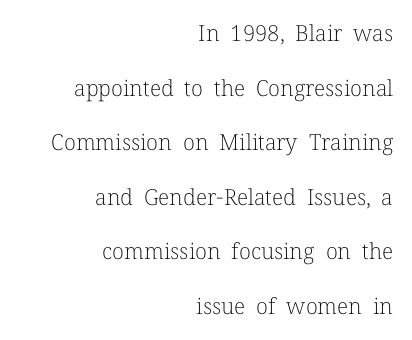
If you drew a ruler down the right edge, every line would touch it. Characters remain perfectly vertical along every line. The words here are not underlined. Baseline-to-baseline distance is far greater than the letter height.
